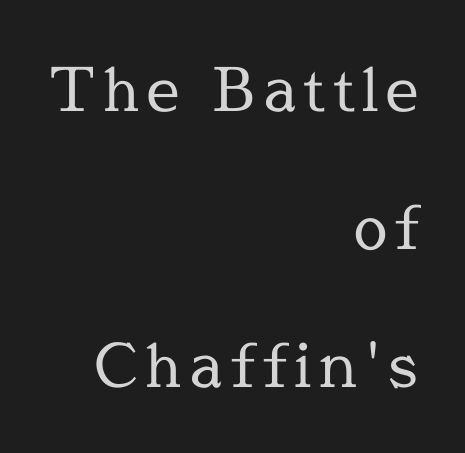
The image shows 60 px regular-weight serif type, upright; set right-aligned, loose line spacing (2.3x), not underlined; a medium x-height.
